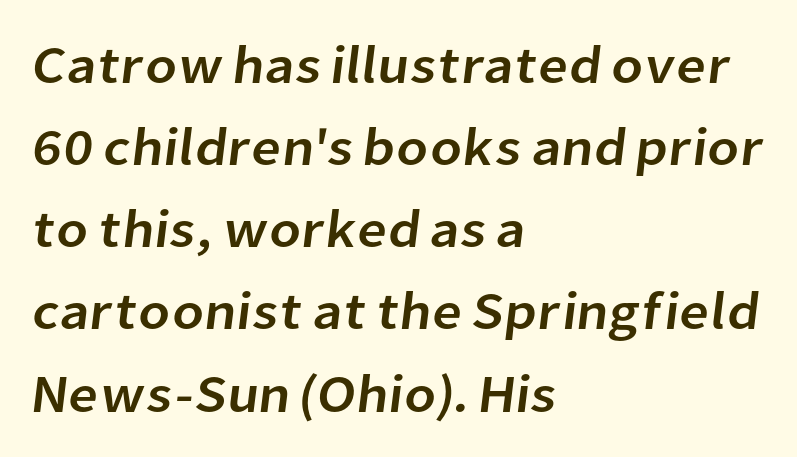
{"serif": "no", "width": "normal", "stroke_contrast": "low", "x_height": "medium", "monospaced": "no", "underline": "no", "align": "left", "line_spacing": "normal", "line_spacing_ratio": 1.55, "letter_spacing": "normal", "letter_spacing_em": 0.0, "glyph_px": 53}
